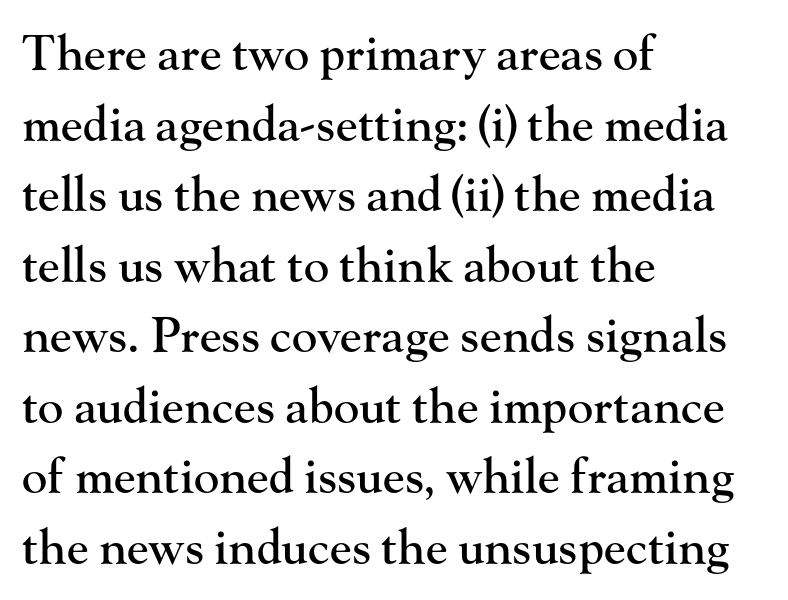
The space between consecutive lines is moderate. Note the varied advance widths — an 'i' is clearly narrower than an 'm'. This sample uses plain, unmodified letter spacing. The type sits square on the baseline with zero lean.
